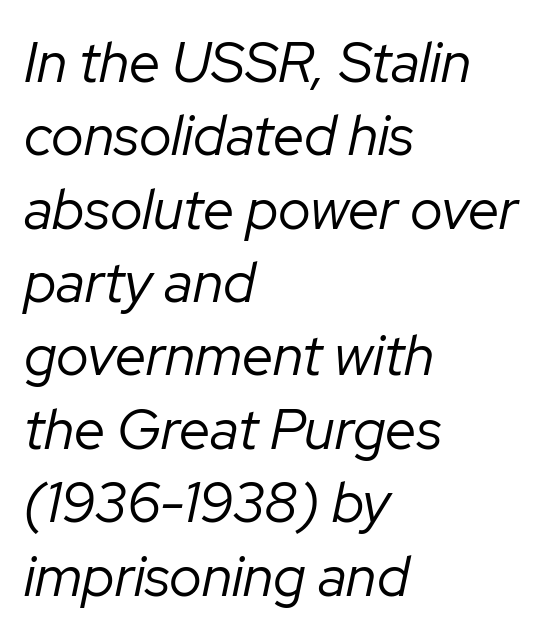
{"italic": "yes", "lean": "right", "slant_degrees": 12, "bold": "no", "weight": "regular", "width": "normal", "stroke_contrast": "low", "x_height": "medium", "monospaced": "no", "underline": "no", "align": "left", "line_spacing": "normal", "line_spacing_ratio": 1.31, "letter_spacing": "normal", "letter_spacing_em": 0.0, "glyph_px": 56}
